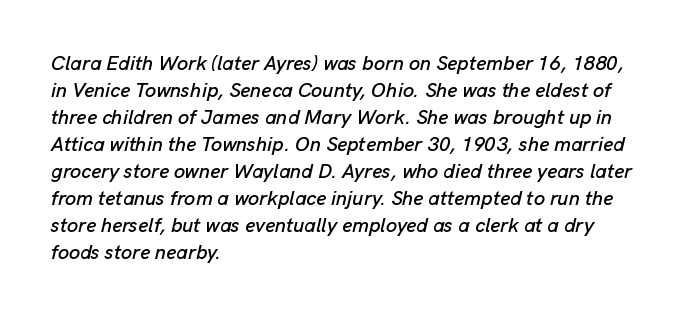
Quick note: italic. Quick note: underline off. Observe the ordinary spacing: letters are neighbours, not strangers. Horizontal bands of white between lines are of average thickness.
